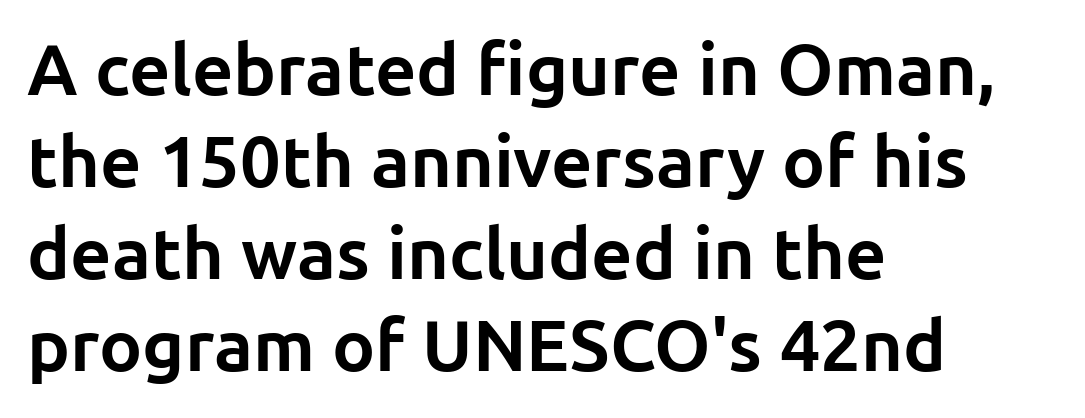
The image shows 72 px bold sans-serif type, upright; set left-aligned, normal line spacing (1.28x), normal letter spacing, not underlined; low stroke contrast and a medium x-height.
